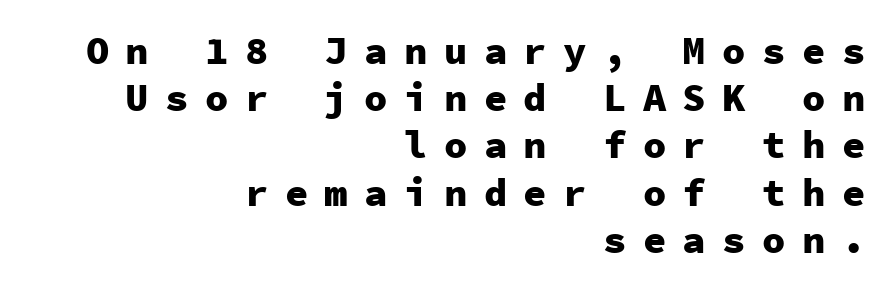
Q: Is the text bold? A: Yes.
Q: Is the text italic (slanted)? A: No, it is upright.
Q: Is the typeface a serif or a sans-serif typeface? A: Sans-serif.
Q: Is the text underlined? A: No.
Q: How is the paragraph aligned? A: Right-aligned.
Q: Is the spacing between letters normal or unusually wide? A: Unusually wide.
Q: Width (condensed, normal, or wide)? A: Normal.
Q: Stroke contrast? A: Low.
Q: x-height? A: Medium.
Q: Monospaced? A: Yes.
